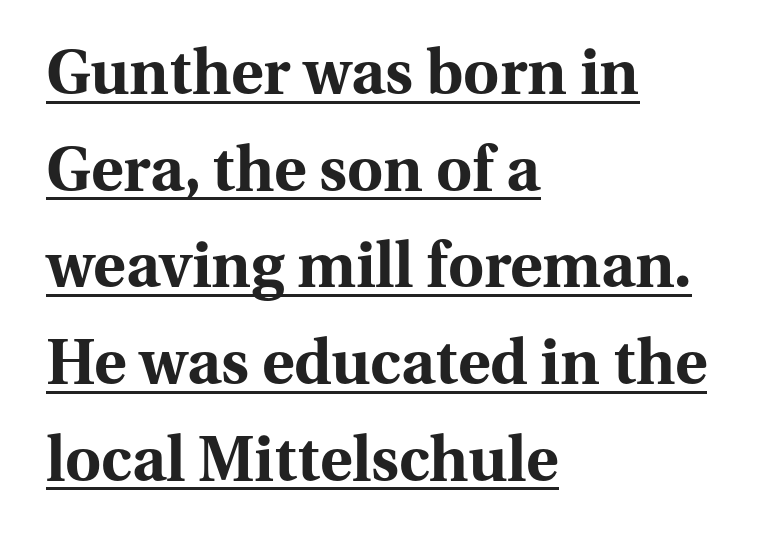
Glyph-to-glyph distance matches everyday printed text. Ascenders rise straight up at ninety degrees. Each line of the rendering has a horizontal stroke beneath the glyphs. Emphasis by weight is at full strength: bold. Casual observation: everything's shoved over to the left. These lines are rendered in a variable-pitch font.
